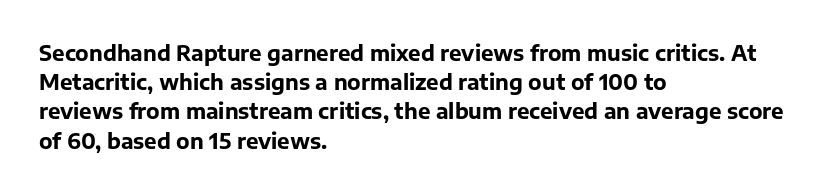
When letters stand straight like this, we call the style roman or upright. Line starts are locked; line ends wander. Quick note: underline off. Words appear dense and cohesive because spacing is normal. A normal amount of white space separates one row of letters from the next.
